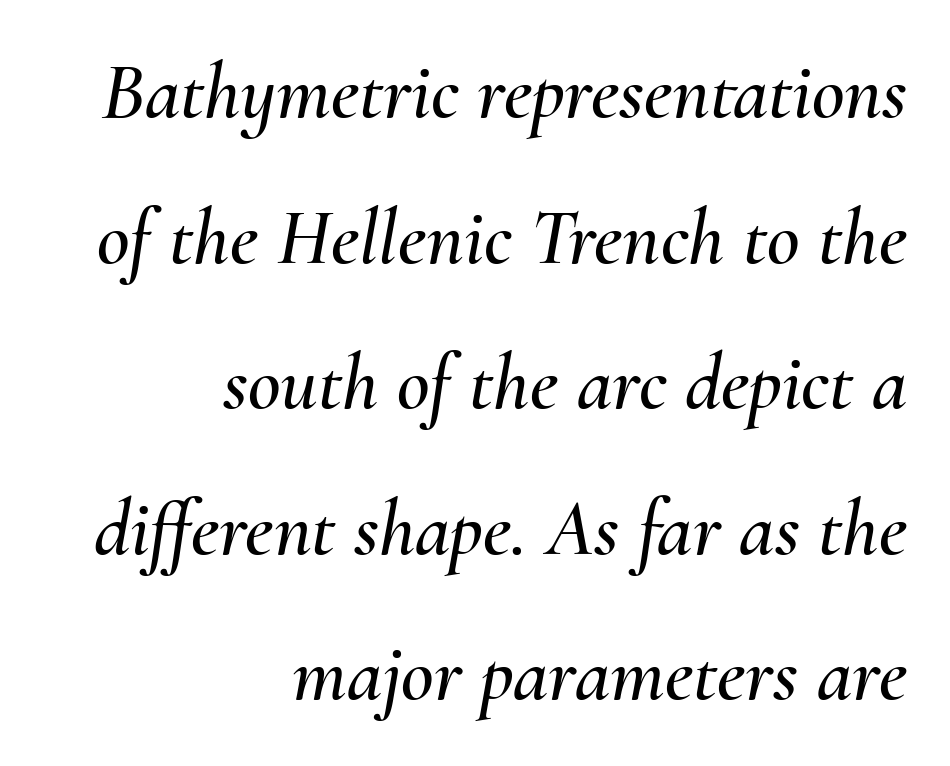
Q: Is the text italic (slanted)? A: Yes, it leans right by about 10 degrees.
Q: Is the text underlined? A: No.
Q: How is the paragraph aligned? A: Right-aligned.
Q: Is the spacing between letters normal or unusually wide? A: Normal.
Q: Width (condensed, normal, or wide)? A: Normal.
Q: Stroke contrast? A: Medium.
Q: x-height? A: Small.
Q: Monospaced? A: No.
